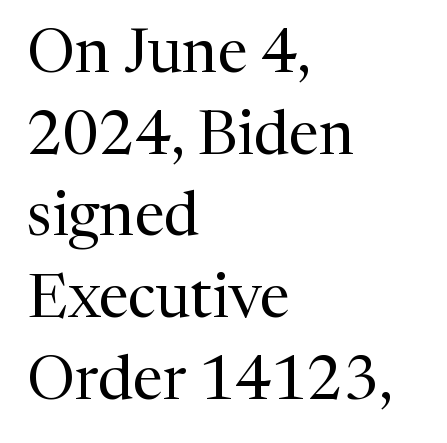
Is this a heavy cut? Hardly; it is regular or lighter. Caption: multi-line text, flush left, ragged right. The rendering shows small feet on the letterforms — a serif design. The letters sit at their default tracking, neither squeezed nor spread. Is there much room between lines? A standard amount, neither cramped nor airy.
